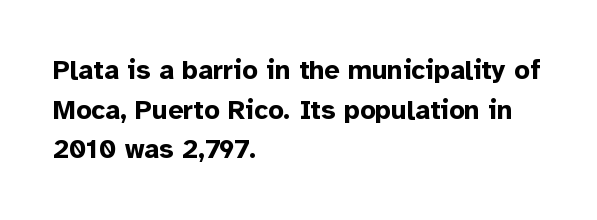
The glyphs are unaccompanied by any horizontal stroke below them. The characters look thick and weighty, a clear bold. Horizontally, the lines are justified to the leading edge only. Successive baselines arrive at the customary interval. Ordinary non-slanted type is in use.
